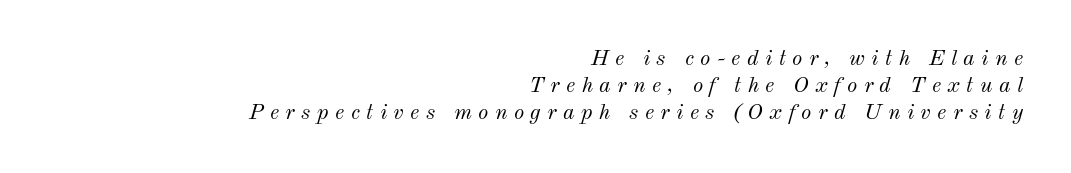
Is the stroke heavy? The answer is a plain regular-or-lighter. Typeset ragged left — the right edge is the straight one. This rendering widens character spacing well past its baseline value. Compared with ordinary roman type, these characters are visibly tilted. The specimen omits any rule beneath the text block's lines.
